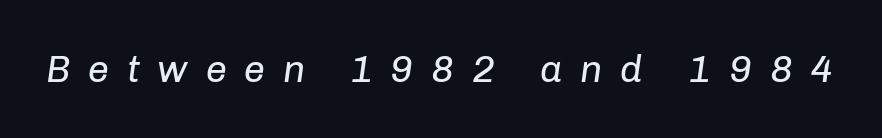
The baseline area is clear. No chunkiness to these letters — they're not bold. Look at the tracking — it's clearly loosened, letters drifting apart. The face used here is proportionally spaced, like ordinary book or web type.
